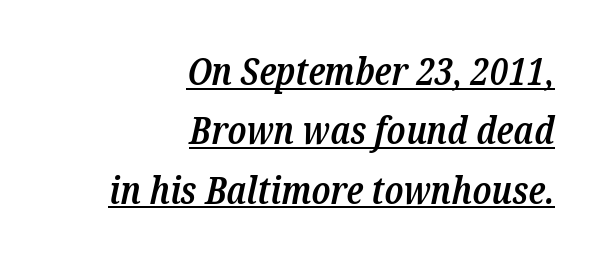
Q: Is the text bold? A: Semi-bold.
Q: Is the text italic (slanted)? A: Yes, it leans right by about 12 degrees.
Q: Is the typeface a serif or a sans-serif typeface? A: Serif.
Q: Is the text underlined? A: Yes.
Q: How is the paragraph aligned? A: Right-aligned.
Q: Is the spacing between letters normal or unusually wide? A: Normal.
Q: Is the spacing between lines tight, normal or loose? A: Normal.
Q: Width (condensed, normal, or wide)? A: Condensed.
Q: Stroke contrast? A: Low.
Q: x-height? A: Medium.
Q: Monospaced? A: No.
